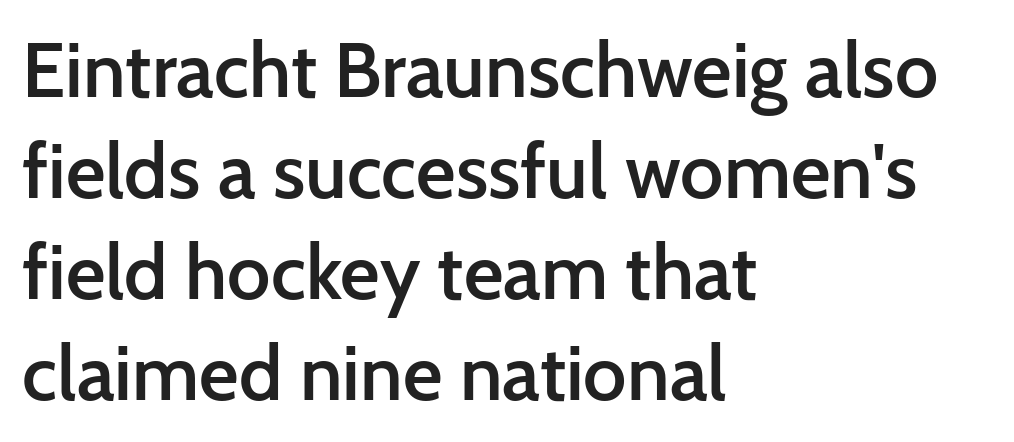
The image shows 77 px semibold sans-serif type, upright; set left-aligned, normal line spacing (1.31x), normal letter spacing, not underlined; low stroke contrast and a medium x-height.
